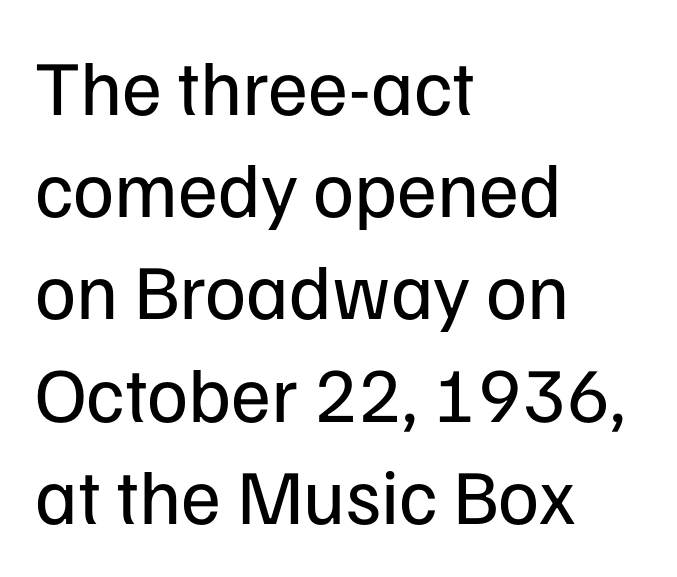
{"serif": "no", "italic": "no", "bold": "no", "weight": "regular", "width": "normal", "stroke_contrast": "low", "x_height": "medium", "monospaced": "no", "underline": "no", "align": "left", "line_spacing": "normal", "line_spacing_ratio": 1.31, "letter_spacing": "normal", "letter_spacing_em": 0.0, "glyph_px": 78}
